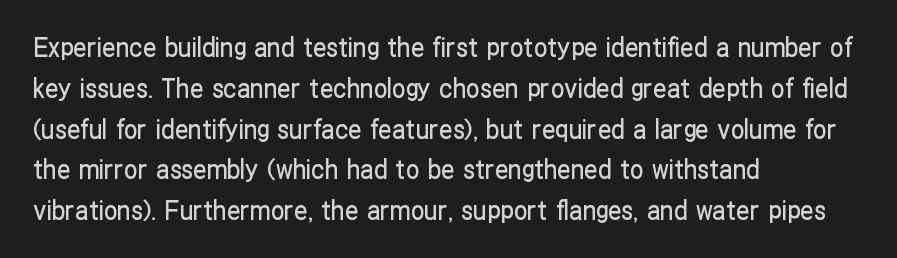
The typography opts for an upright posture over an oblique one. Descenders hang freely into open space. The rag falls on the right side of this text block. No extra tracking has been applied to these lines. Does the leading feel generous? No, just average.
